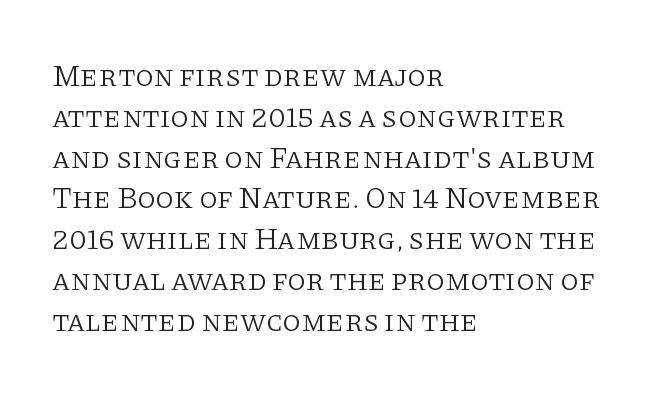
Each letter's strokes conclude with small projecting serifs. The compositor pushed each line to the left boundary. The leading is moderate, giving the passage an even texture. The gaps between neighbouring characters are ordinary and unremarkable.
